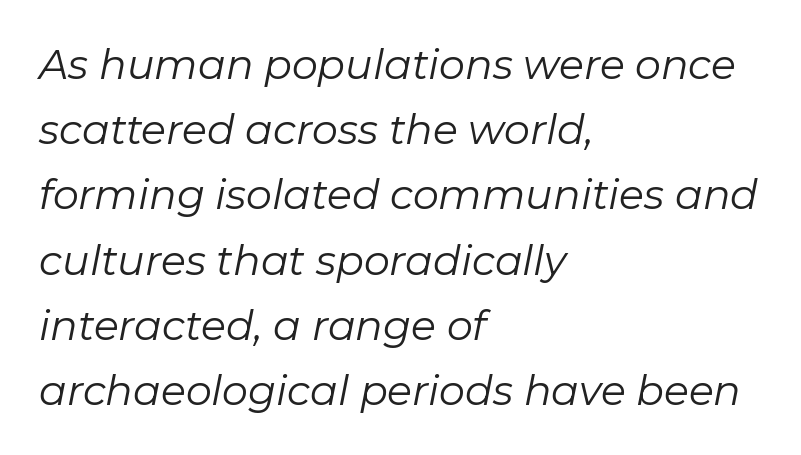
{"italic": "yes", "lean": "right", "slant_degrees": 11, "bold": "no", "weight": "regular", "width": "normal", "stroke_contrast": "low", "x_height": "medium", "monospaced": "no", "underline": "no", "align": "left", "line_spacing": "normal", "line_spacing_ratio": 1.59, "letter_spacing": "normal", "letter_spacing_em": 0.0, "glyph_px": 41}
